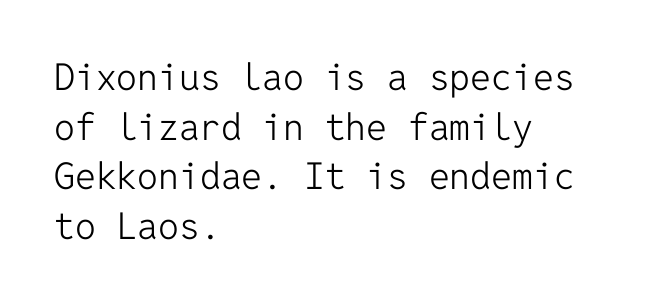
The letters look calm and open, with moderate or lighter stems. To sum up the face: it is a sans, with no serifs. In terms of posture, this sample is upright. This sample has the even, mechanical cadence of fixed-width lettering.
